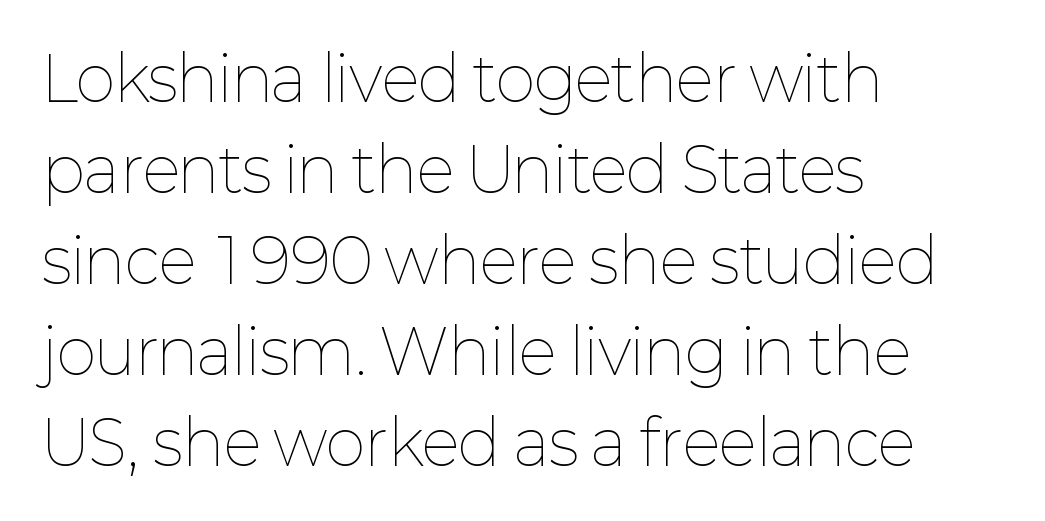
The image shows 61 px thin type, upright; set left-aligned, normal line spacing (1.49x), normal letter spacing, not underlined; low stroke contrast and a medium x-height.
